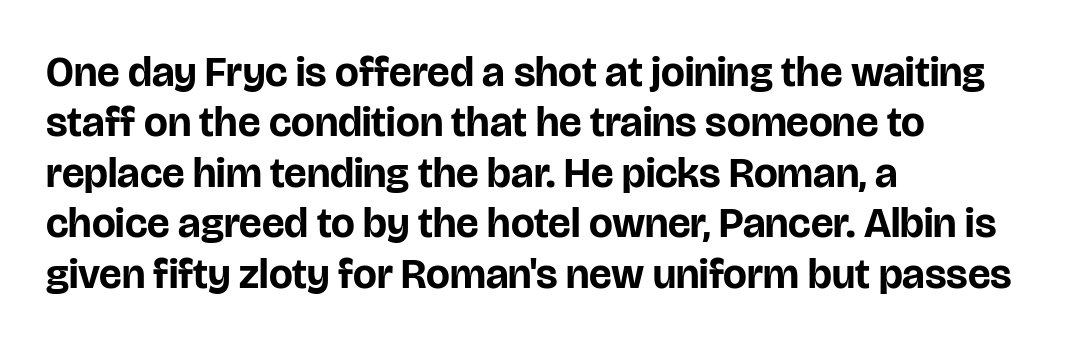
The image shows 42 px bold sans-serif type, upright; set left-aligned, line spacing 1.2x, normal letter spacing, not underlined; low stroke contrast and a large x-height.
